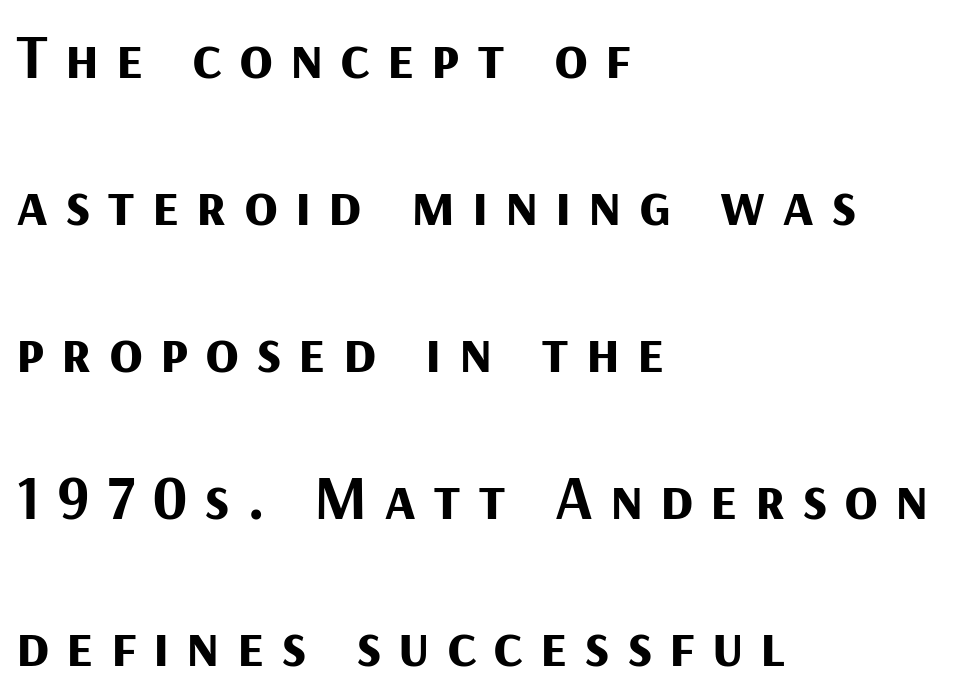
{"serif": "no", "italic": "no", "bold": "yes", "weight": "bold", "width": "normal", "stroke_contrast": "medium", "x_height": "medium", "monospaced": "no", "underline": "no", "align": "left", "line_spacing": "loose", "line_spacing_ratio": 2.37, "letter_spacing": "wide", "letter_spacing_em": 0.27, "glyph_px": 62}
